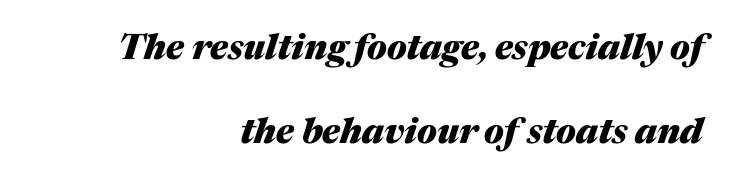
{"italic": "yes", "lean": "right", "slant_degrees": 17, "bold": "yes", "weight": "heavy", "width": "normal", "stroke_contrast": "medium", "x_height": "medium", "monospaced": "no", "underline": "no", "align": "right", "line_spacing": "loose", "line_spacing_ratio": 2.39, "letter_spacing": "normal", "letter_spacing_em": 0.0, "glyph_px": 35}
